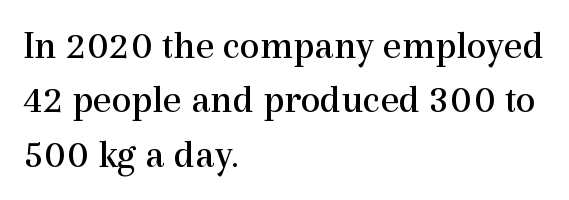
The image shows 40 px regular-weight serif type, upright; set left-aligned, normal line spacing (1.36x), normal letter spacing, not underlined; a medium x-height.
